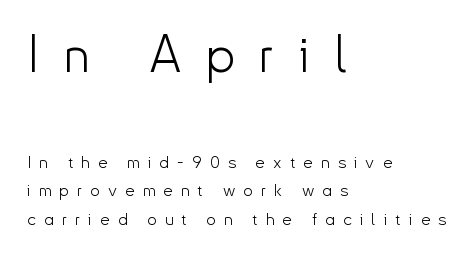
The image shows 51 px light sans-serif type, upright; set left-aligned, normal line spacing (1.67x), unusually wide letter spacing (+0.48 em), not underlined; the first (top) block is 3.0x larger; low stroke contrast and a small x-height.
